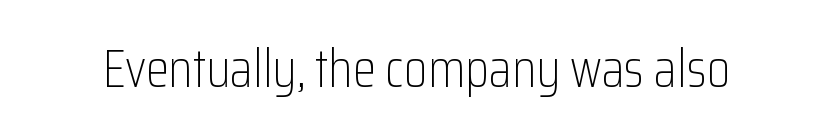
{"serif": "no", "italic": "no", "bold": "no", "weight": "light", "width": "condensed", "stroke_contrast": "low", "x_height": "medium", "monospaced": "no", "underline": "no", "letter_spacing": "normal", "letter_spacing_em": 0.0, "glyph_px": 53}
